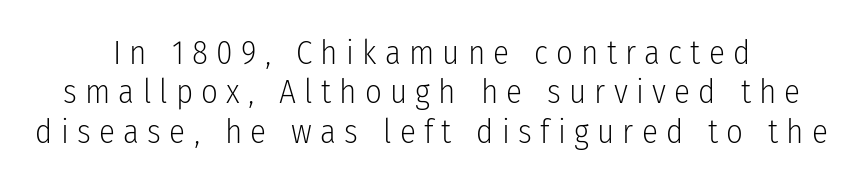
Q: Is the text bold? A: No.
Q: Is the text italic (slanted)? A: No, it is upright.
Q: Is the typeface a serif or a sans-serif typeface? A: Sans-serif.
Q: Is the text underlined? A: No.
Q: How is the paragraph aligned? A: Centered.
Q: Is the spacing between letters normal or unusually wide? A: Unusually wide.
Q: Width (condensed, normal, or wide)? A: Condensed.
Q: Stroke contrast? A: Low.
Q: x-height? A: Medium.
Q: Monospaced? A: No.
